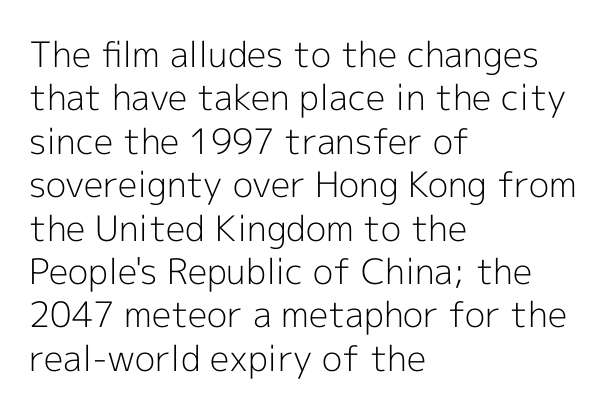
Q: Is the text bold? A: No.
Q: Is the text italic (slanted)? A: No, it is upright.
Q: Is the typeface a serif or a sans-serif typeface? A: Sans-serif.
Q: Is the text underlined? A: No.
Q: How is the paragraph aligned? A: Left-aligned.
Q: Is the spacing between letters normal or unusually wide? A: Normal.
Q: Width (condensed, normal, or wide)? A: Normal.
Q: x-height? A: Medium.
Q: Monospaced? A: No.
